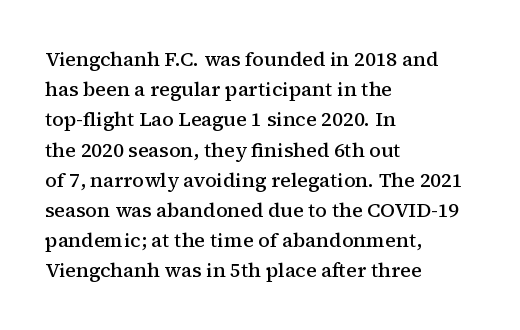
Plain, unruled lines of type. Tracking here is standard; glyphs follow each other at the usual distance. Is the type bold? Partly — it's a semibold, heavier than regular but not fully bold. This sample uses an upright cut, with every glyph sitting square on the baseline. The line-height multiplier appears to be the usual default.
